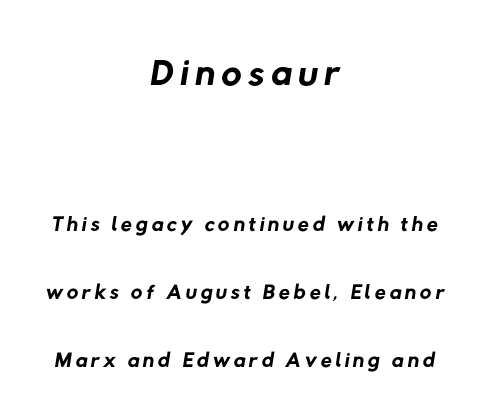
Q: Is the text bold? A: No.
Q: Is the typeface a serif or a sans-serif typeface? A: Sans-serif.
Q: Is the text underlined? A: No.
Q: How is the paragraph aligned? A: Centered.
Q: Is the spacing between lines tight, normal or loose? A: Loose.
Q: Which block of text is set in a larger size, the first (top) or the second (bottom)? A: The first (top) one.
Q: Width (condensed, normal, or wide)? A: Normal.
Q: Stroke contrast? A: Low.
Q: x-height? A: Medium.
Q: Monospaced? A: No.
